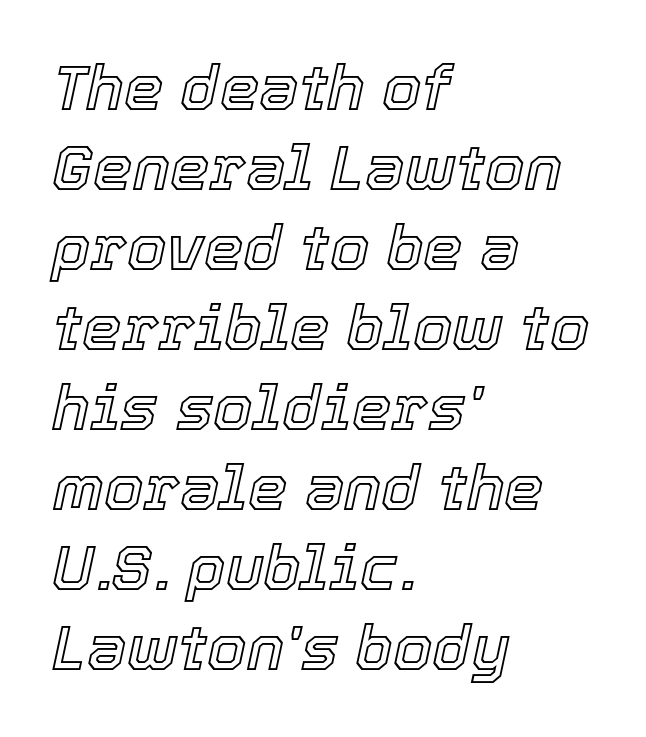
Nobody drew a line under any word here. Think of a printed novel: that variable character pitch is what you see here. Compared with typical body copy, the letter spacing here is the same. Reading down the column, the eye jumps a familiar distance to each next line.
